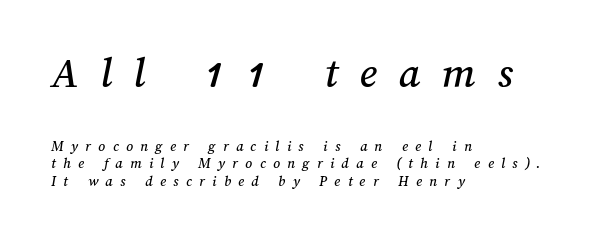
Does extra space separate the letters? Yes, quite a lot of it. The more generous point size was reserved for the upper chunk. The letters advance in unequal steps, a hallmark of proportional type. The glyphs are unaccompanied by any horizontal stroke below them. Visually the block forms a straight wall on the left and a jagged coastline on the right.
